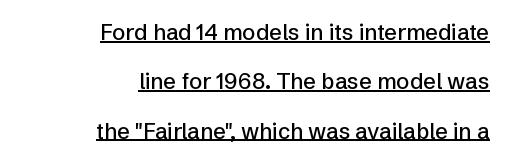
The image shows 22 px text type, upright; set right-aligned, loose line spacing (2.24x), normal letter spacing, underlined.
